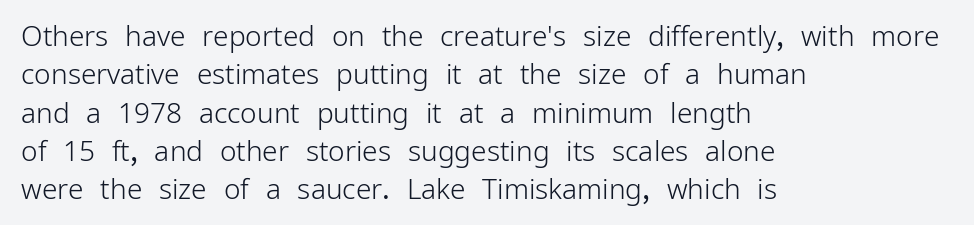
Q: Is the text bold? A: No.
Q: Is the text italic (slanted)? A: No, it is upright.
Q: Is the typeface a serif or a sans-serif typeface? A: Sans-serif.
Q: Is the text underlined? A: No.
Q: How is the paragraph aligned? A: Left-aligned.
Q: Is the spacing between letters normal or unusually wide? A: Normal.
Q: Is the spacing between lines tight, normal or loose? A: Normal.
Q: Width (condensed, normal, or wide)? A: Normal.
Q: Stroke contrast? A: Low.
Q: x-height? A: Medium.
Q: Monospaced? A: No.
